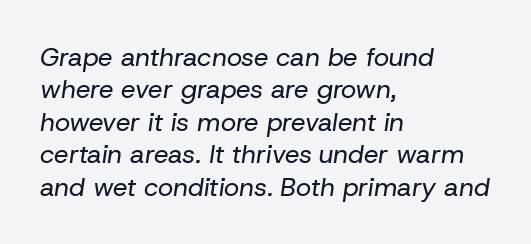
{"italic": "yes", "lean": "right", "slant_degrees": 8, "bold": "no", "underline": "no", "align": "left", "line_spacing": "normal", "line_spacing_ratio": 1.25, "letter_spacing": "normal", "letter_spacing_em": 0.0, "glyph_px": 26}
